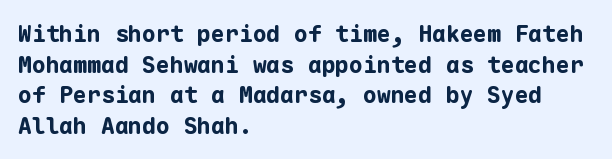
{"italic": "no", "bold": "yes", "underline": "no", "align": "left", "line_spacing": "normal", "line_spacing_ratio": 1.33, "letter_spacing": "normal", "letter_spacing_em": 0.0, "glyph_px": 23}
